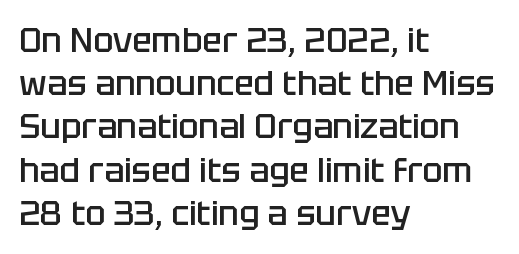
The image shows 33 px semibold sans-serif type, upright; set left-aligned, normal line spacing (1.31x), normal letter spacing, not underlined; low stroke contrast and a large x-height.
